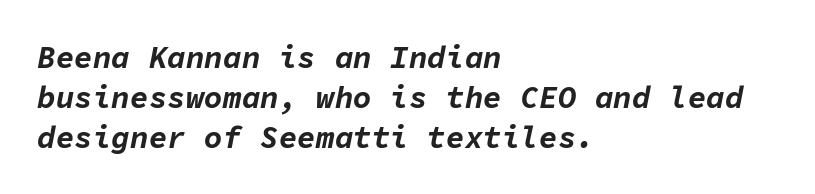
The image shows 31 px bold type, italic (leaning right), monospaced; set left-aligned, normal line spacing (1.29x), normal letter spacing, not underlined; low stroke contrast and a medium x-height.
